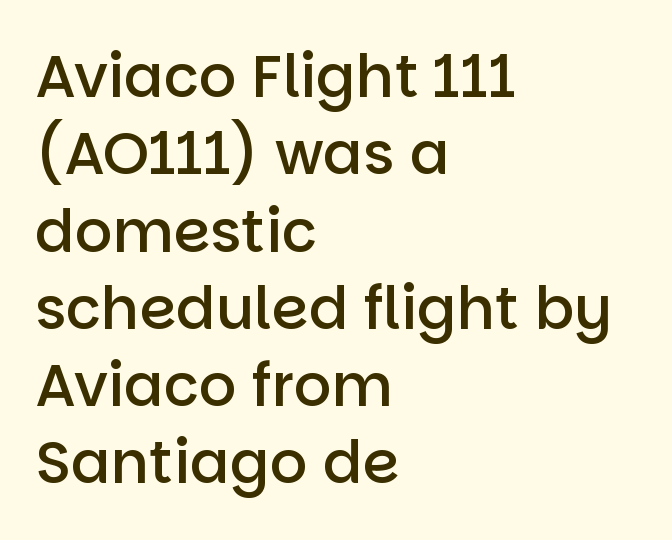
Q: Is the text bold? A: Semi-bold.
Q: Is the text italic (slanted)? A: No, it is upright.
Q: Is the typeface a serif or a sans-serif typeface? A: Sans-serif.
Q: Is the text underlined? A: No.
Q: How is the paragraph aligned? A: Left-aligned.
Q: Is the spacing between letters normal or unusually wide? A: Normal.
Q: Is the spacing between lines tight, normal or loose? A: Normal.
Q: Width (condensed, normal, or wide)? A: Normal.
Q: Stroke contrast? A: Low.
Q: x-height? A: Large.
Q: Monospaced? A: No.
